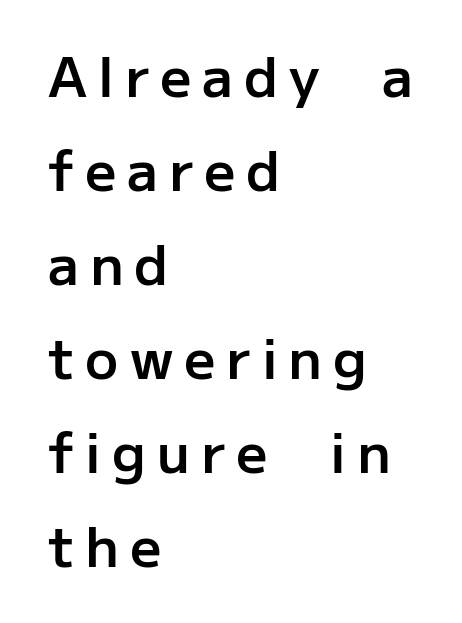
Q: Is the text bold? A: Semi-bold.
Q: Is the text italic (slanted)? A: No, it is upright.
Q: Is the typeface a serif or a sans-serif typeface? A: Sans-serif.
Q: Is the text underlined? A: No.
Q: How is the paragraph aligned? A: Left-aligned.
Q: Is the spacing between letters normal or unusually wide? A: Unusually wide.
Q: Width (condensed, normal, or wide)? A: Normal.
Q: Stroke contrast? A: Low.
Q: x-height? A: Medium.
Q: Monospaced? A: No.
